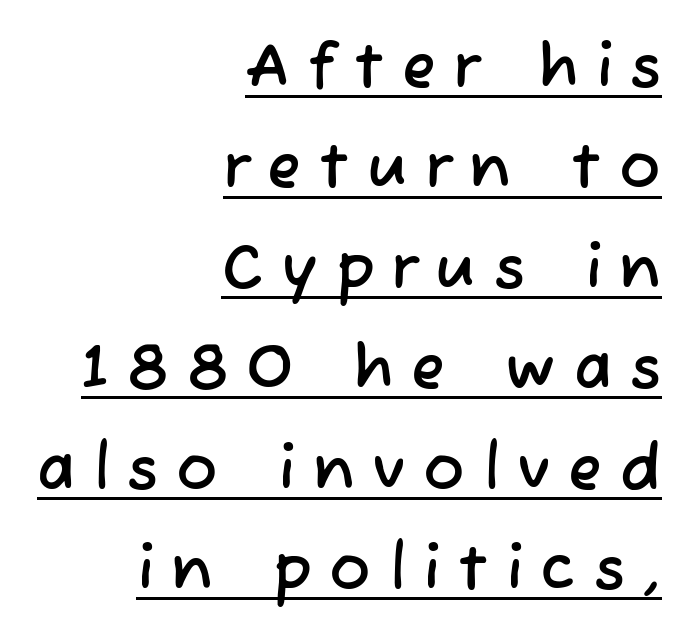
Q: Is the typeface a serif or a sans-serif typeface? A: Sans-serif.
Q: Is the text underlined? A: Yes.
Q: How is the paragraph aligned? A: Right-aligned.
Q: Is the spacing between letters normal or unusually wide? A: Unusually wide.
Q: Is the spacing between lines tight, normal or loose? A: Normal.
Q: Width (condensed, normal, or wide)? A: Normal.
Q: Stroke contrast? A: Low.
Q: x-height? A: Medium.
Q: Monospaced? A: No.
